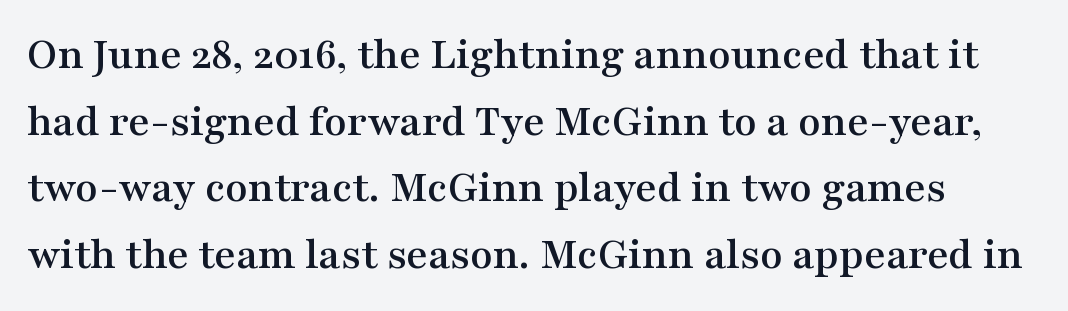
Q: Is the text italic (slanted)? A: No, it is upright.
Q: Is the typeface a serif or a sans-serif typeface? A: Serif.
Q: Is the text underlined? A: No.
Q: Is the spacing between letters normal or unusually wide? A: Normal.
Q: Is the spacing between lines tight, normal or loose? A: Normal.
Q: Width (condensed, normal, or wide)? A: Wide.
Q: Stroke contrast? A: Medium.
Q: x-height? A: Medium.
Q: Monospaced? A: No.
